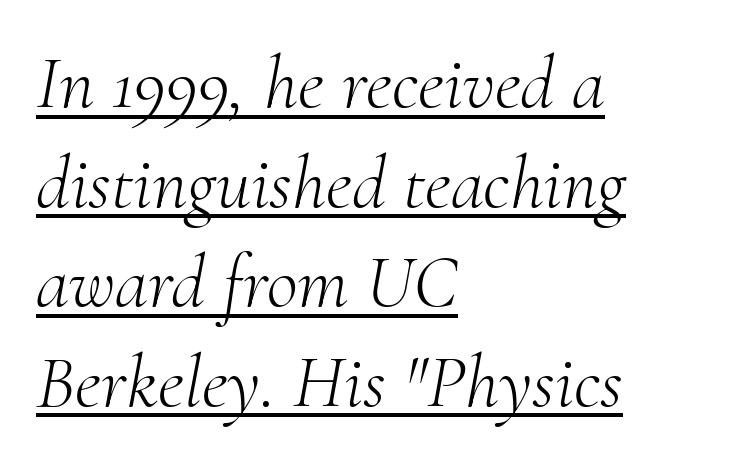
Q: Is the text bold? A: No.
Q: Is the text italic (slanted)? A: Yes, it leans right by about 10 degrees.
Q: Is the typeface a serif or a sans-serif typeface? A: Serif.
Q: Is the text underlined? A: Yes.
Q: How is the paragraph aligned? A: Left-aligned.
Q: Is the spacing between letters normal or unusually wide? A: Normal.
Q: Is the spacing between lines tight, normal or loose? A: Normal.
Q: Width (condensed, normal, or wide)? A: Normal.
Q: Stroke contrast? A: Medium.
Q: x-height? A: Small.
Q: Monospaced? A: No.
